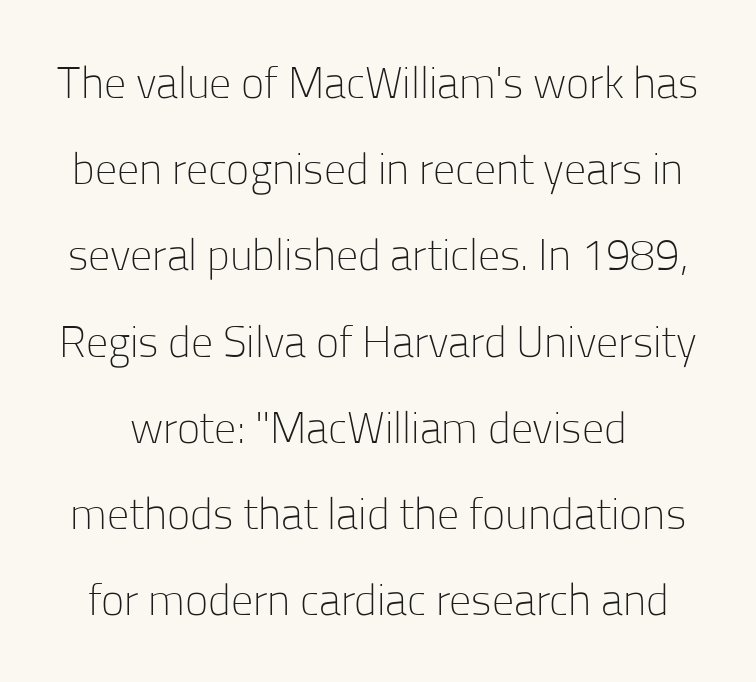
Q: Is the text bold? A: No.
Q: Is the text italic (slanted)? A: No, it is upright.
Q: Is the typeface a serif or a sans-serif typeface? A: Sans-serif.
Q: Is the text underlined? A: No.
Q: Is the spacing between letters normal or unusually wide? A: Normal.
Q: Is the spacing between lines tight, normal or loose? A: Loose.
Q: Width (condensed, normal, or wide)? A: Normal.
Q: Stroke contrast? A: Low.
Q: x-height? A: Medium.
Q: Monospaced? A: No.
